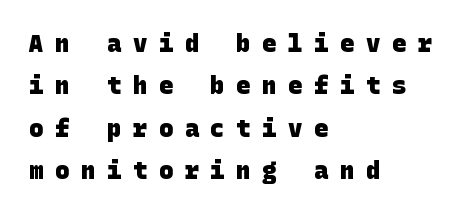
The image shows 24 px bold type; set left-aligned, line spacing 1.77x, unusually wide letter spacing (+0.48 em), not underlined.
